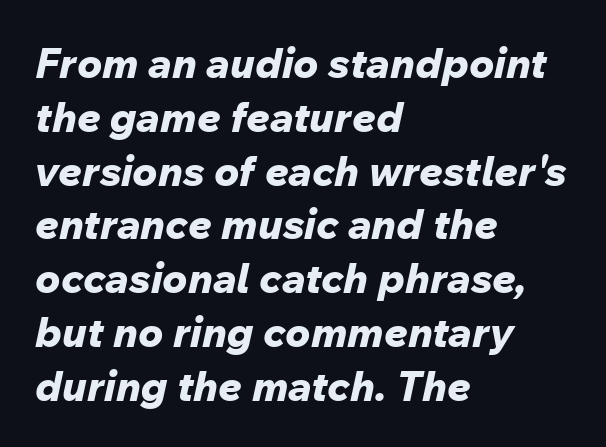
{"italic": "yes", "lean": "right", "slant_degrees": 12, "bold": "yes", "weight": "bold", "width": "normal", "stroke_contrast": "low", "x_height": "medium", "monospaced": "no", "underline": "no", "align": "left", "line_spacing": "normal", "line_spacing_ratio": 1.28, "letter_spacing": "normal", "letter_spacing_em": 0.0, "glyph_px": 42}
